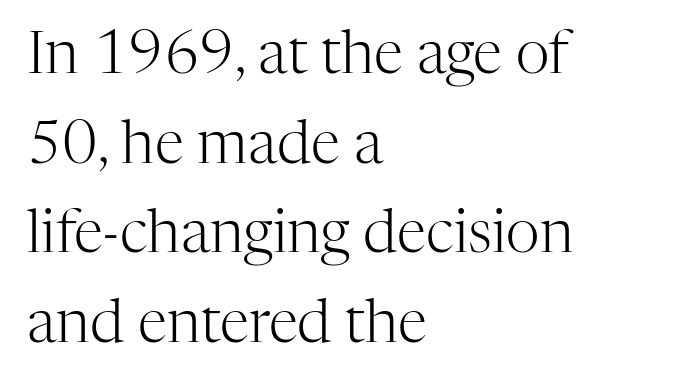
Is the stroke heavy? The answer is a plain regular-or-lighter. The paragraph shown leans on its left margin. Little horizontal feet cap the strokes, marking this as serif type. Style check: upright.
